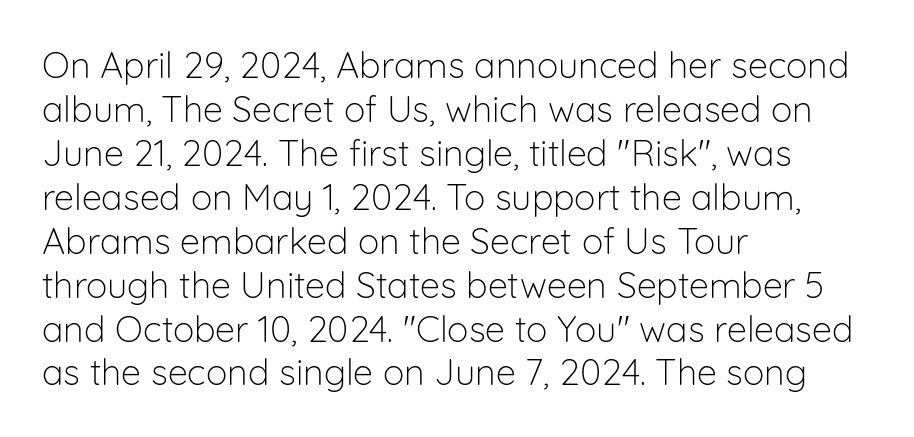
{"serif": "no", "italic": "no", "bold": "no", "weight": "light", "width": "normal", "stroke_contrast": "low", "x_height": "medium", "monospaced": "no", "underline": "no", "align": "left", "line_spacing_ratio": 1.22, "letter_spacing": "normal", "letter_spacing_em": 0.0, "glyph_px": 36}
